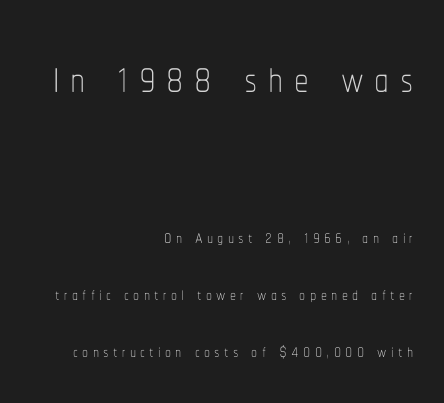
{"italic": "no", "bold": "no", "weight": "thin", "width": "condensed", "stroke_contrast": "low", "x_height": "medium", "monospaced": "no", "underline": "no", "align": "right", "line_spacing": "loose", "line_spacing_ratio": 2.37, "larger_block": "first", "size_ratio": 2.46, "glyph_px": 59}
